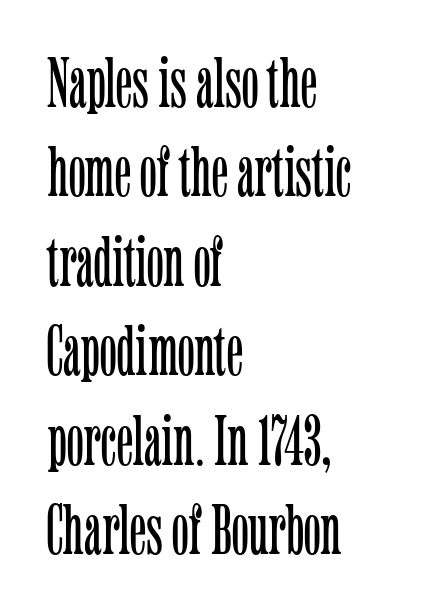
{"serif": "yes", "italic": "no", "bold": "no", "weight": "light", "width": "condensed", "stroke_contrast": "low", "x_height": "medium", "monospaced": "no", "underline": "no", "align": "left", "line_spacing": "normal", "line_spacing_ratio": 1.26, "letter_spacing": "normal", "letter_spacing_em": 0.0, "glyph_px": 71}
